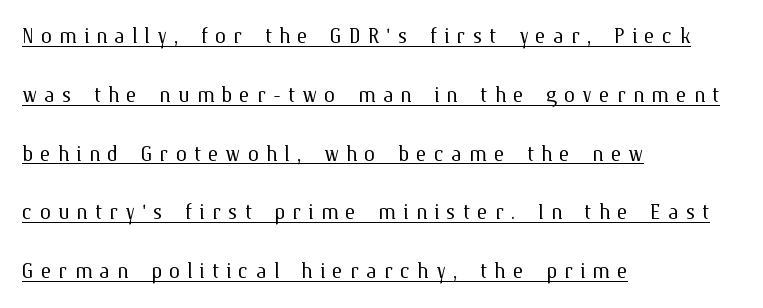
{"italic": "no", "bold": "no", "weight": "light", "width": "normal", "stroke_contrast": "medium", "x_height": "medium", "monospaced": "no", "underline": "yes", "align": "left", "line_spacing": "loose", "line_spacing_ratio": 2.1, "letter_spacing": "wide", "letter_spacing_em": 0.25, "glyph_px": 28}
